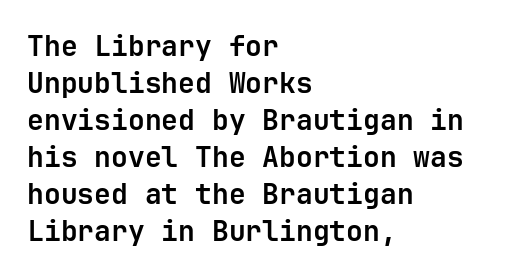
No extra tracking has been applied to these lines. Just letters on the line, the space beneath them empty. These lines are rendered in a fixed-pitch font. Emphasis by weight is at full strength: bold.
